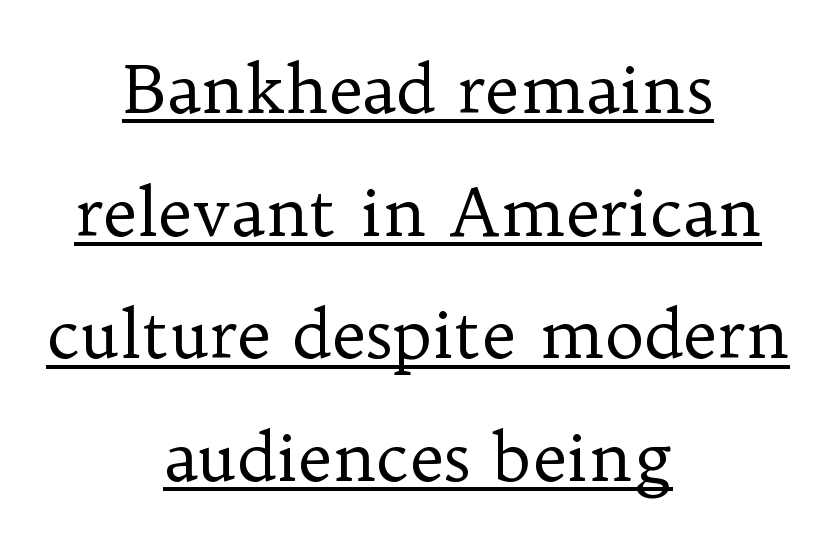
The letters advance in unequal steps, a hallmark of proportional type. The sample's only ornament is a line tracing under the words. What kind of face is this? One with serifs. The gaps between neighbouring characters are ordinary and unremarkable.
